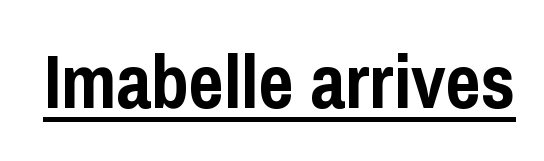
{"serif": "no", "italic": "no", "bold": "yes", "weight": "semibold", "width": "condensed", "stroke_contrast": "low", "x_height": "medium", "monospaced": "no", "underline": "yes", "letter_spacing": "normal", "letter_spacing_em": 0.0, "glyph_px": 76}
